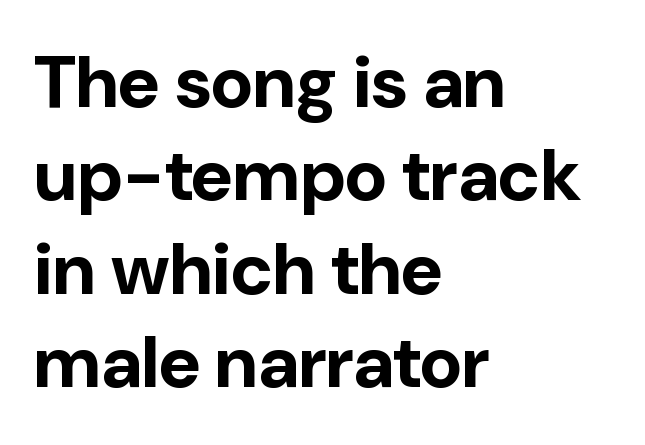
Q: Is the text bold? A: Yes.
Q: Is the text italic (slanted)? A: No, it is upright.
Q: Is the typeface a serif or a sans-serif typeface? A: Sans-serif.
Q: Is the text underlined? A: No.
Q: How is the paragraph aligned? A: Left-aligned.
Q: Is the spacing between letters normal or unusually wide? A: Normal.
Q: Is the spacing between lines tight, normal or loose? A: Normal.
Q: Width (condensed, normal, or wide)? A: Normal.
Q: Stroke contrast? A: Low.
Q: x-height? A: Medium.
Q: Monospaced? A: No.
